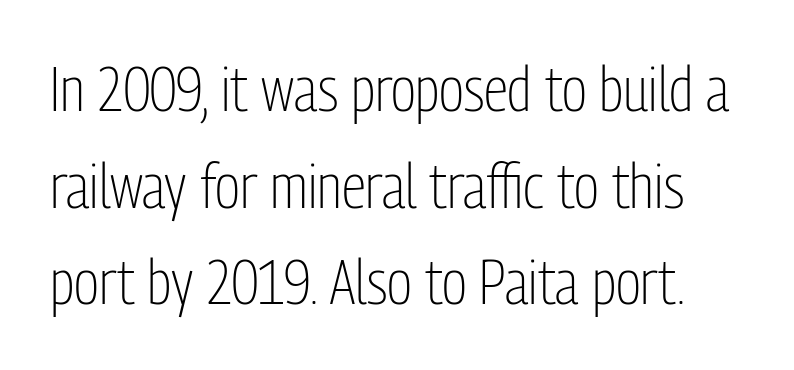
Q: Is the text bold? A: No.
Q: Is the text italic (slanted)? A: No, it is upright.
Q: Is the typeface a serif or a sans-serif typeface? A: Sans-serif.
Q: Is the text underlined? A: No.
Q: Is the spacing between letters normal or unusually wide? A: Normal.
Q: Is the spacing between lines tight, normal or loose? A: Normal.
Q: Width (condensed, normal, or wide)? A: Condensed.
Q: Stroke contrast? A: Low.
Q: x-height? A: Medium.
Q: Monospaced? A: No.
